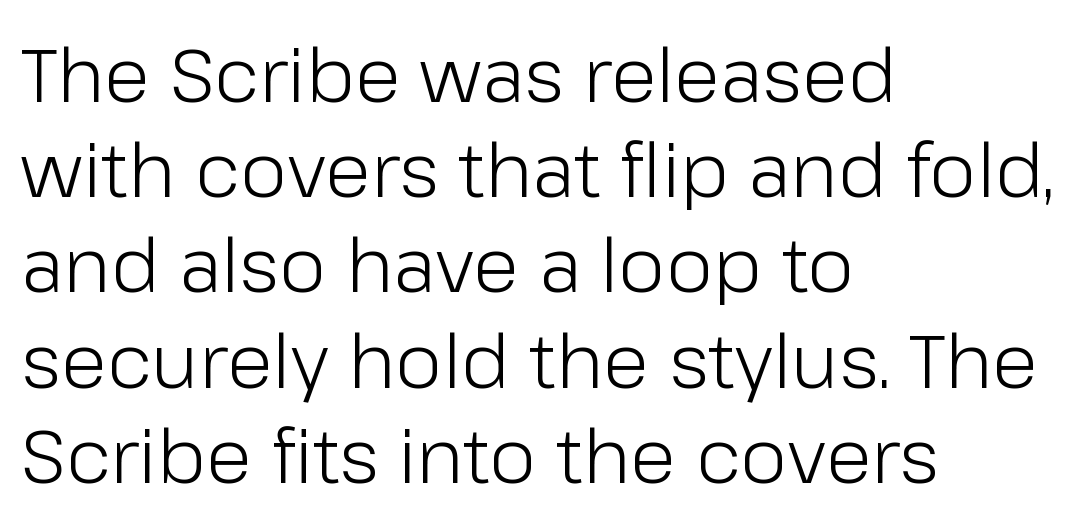
{"serif": "no", "italic": "no", "bold": "no", "weight": "light", "width": "normal", "stroke_contrast": "low", "x_height": "medium", "monospaced": "no", "underline": "no", "align": "left", "line_spacing": "normal", "line_spacing_ratio": 1.27, "letter_spacing": "normal", "letter_spacing_em": 0.0, "glyph_px": 75}
